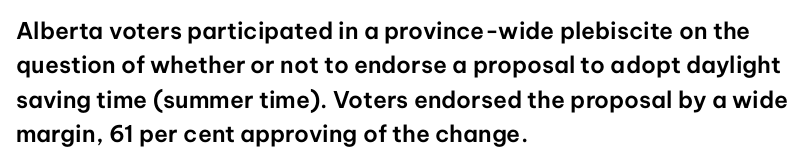
The image shows 23 px text type, upright; set left-aligned, normal line spacing (1.5x), normal letter spacing, not underlined.
